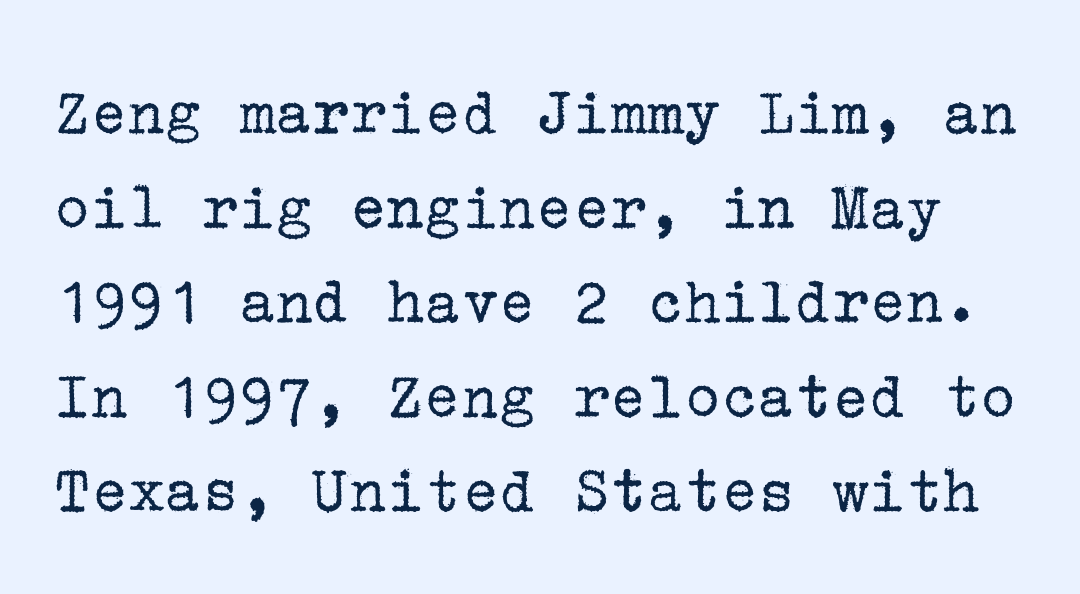
No extra tracking has been applied to these lines. Regarding leading, the lines here are spaced in the standard way. The strokes are not fattened; the text isn't bold. Just letters on the line, the space beneath them empty. Ordinary non-slanted type is in use.
